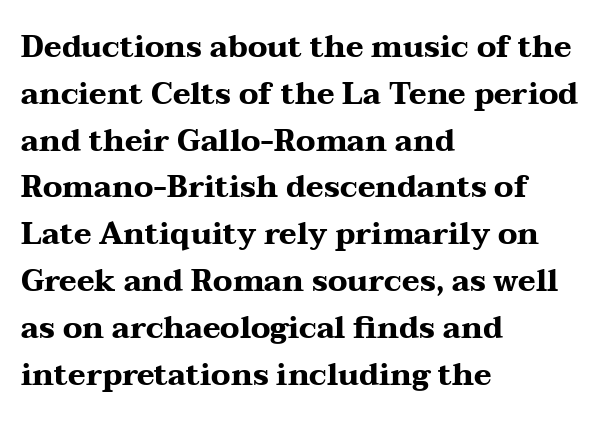
Check where the strokes stop: tiny serifs finish them off. If you drew a ruler down the left edge, every line would touch it. If you measured baseline to baseline, you'd find a middling distance. The gaps between neighbouring characters are ordinary and unremarkable. Vertical strokes here are truly vertical. Descenders are the only things crossing below the line.
